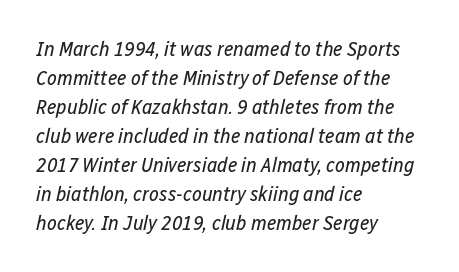
The image shows 21 px text type, italic (leaning right); set left-aligned, normal line spacing (1.38x), normal letter spacing, not underlined.
